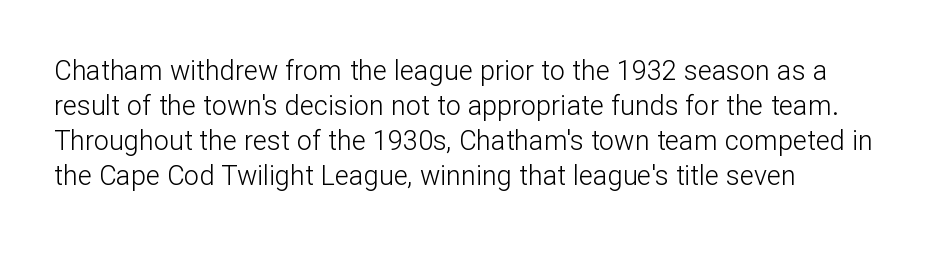
The image shows 27 px text type, upright; set left-aligned, normal line spacing (1.3x), normal letter spacing, not underlined.
